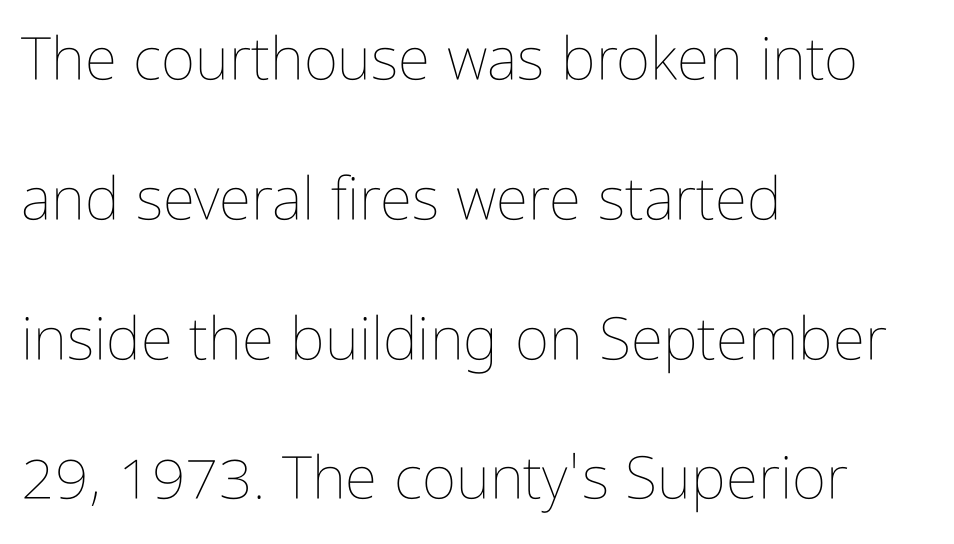
{"italic": "no", "bold": "no", "weight": "thin", "width": "condensed", "stroke_contrast": "low", "x_height": "medium", "monospaced": "no", "underline": "no", "align": "left", "line_spacing": "loose", "line_spacing_ratio": 2.37, "letter_spacing": "normal", "letter_spacing_em": 0.0, "glyph_px": 59}
